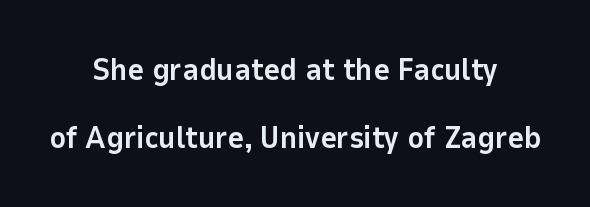
The image shows 31 px bold sans-serif type, upright; set centered, loose line spacing (2.19x), normal letter spacing, not underlined; low stroke contrast and a medium x-height.
